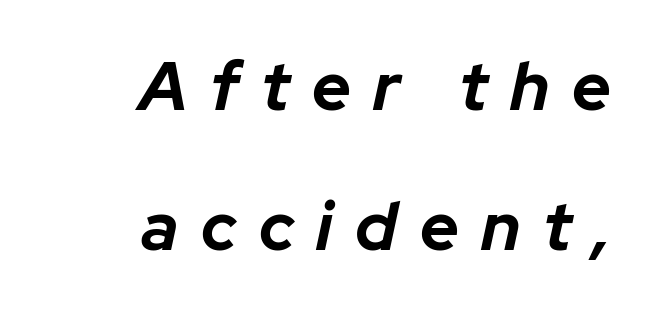
The image shows 68 px bold type, italic (leaning right); set right-aligned, loose line spacing (2.06x), unusually wide letter spacing (+0.33 em), not underlined; low stroke contrast and a medium x-height.
